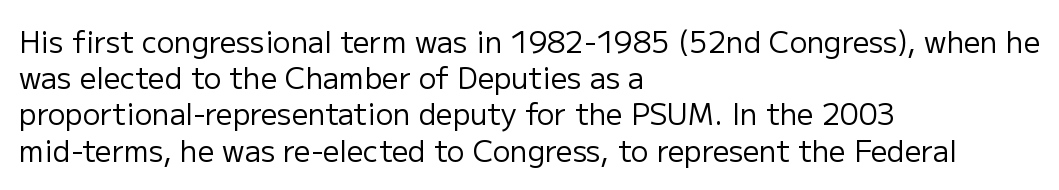
{"serif": "no", "italic": "no", "bold": "no", "weight": "regular", "width": "normal", "stroke_contrast": "low", "x_height": "medium", "monospaced": "no", "underline": "no", "align": "left", "line_spacing": "normal", "line_spacing_ratio": 1.25, "letter_spacing": "normal", "letter_spacing_em": 0.0, "glyph_px": 29}
